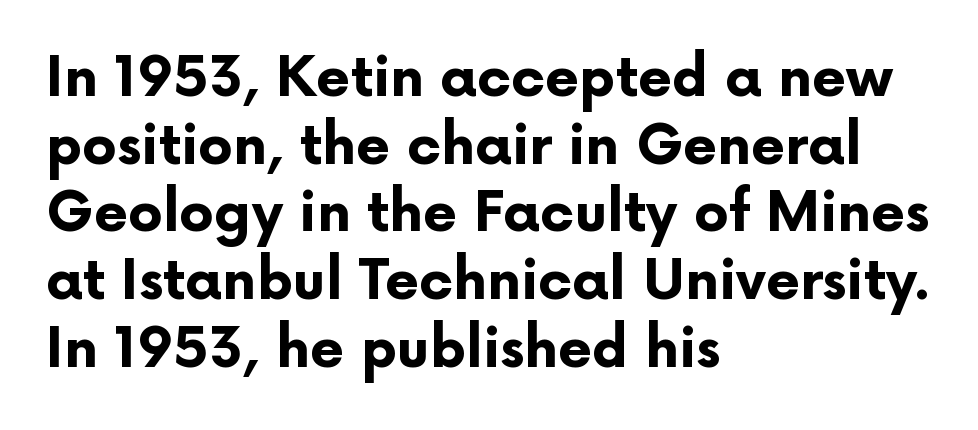
Compared with an ordinary text face, these strokes are far heavier — a full bold. Is this a fixed-width face? No — the glyphs have proportional, varying widths. Each word holds together tightly as a unit, with standard inter-letter gaps. Are there feet on the stems? There aren't — it's a sans. A clean baseline with only descenders dipping below it.
